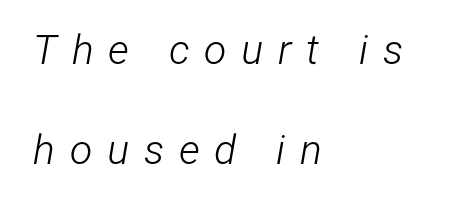
Q: Is the text bold? A: No.
Q: Is the text italic (slanted)? A: Yes, it leans right by about 12 degrees.
Q: Is the text underlined? A: No.
Q: How is the paragraph aligned? A: Left-aligned.
Q: Is the spacing between letters normal or unusually wide? A: Unusually wide.
Q: Is the spacing between lines tight, normal or loose? A: Loose.
Q: Width (condensed, normal, or wide)? A: Condensed.
Q: Stroke contrast? A: Low.
Q: x-height? A: Medium.
Q: Monospaced? A: No.
